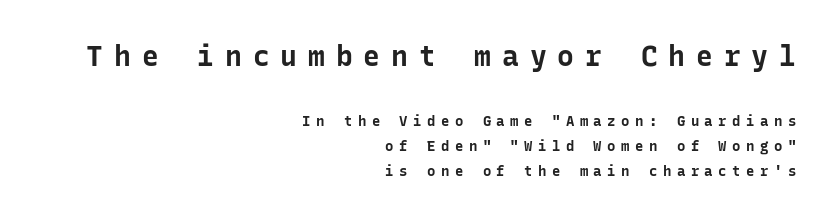
The image shows 28 px bold sans-serif type, upright, monospaced; set right-aligned, line spacing 1.8x, unusually wide letter spacing (+0.39 em), not underlined; the first (top) block is 2.0x larger; low stroke contrast and a medium x-height.
